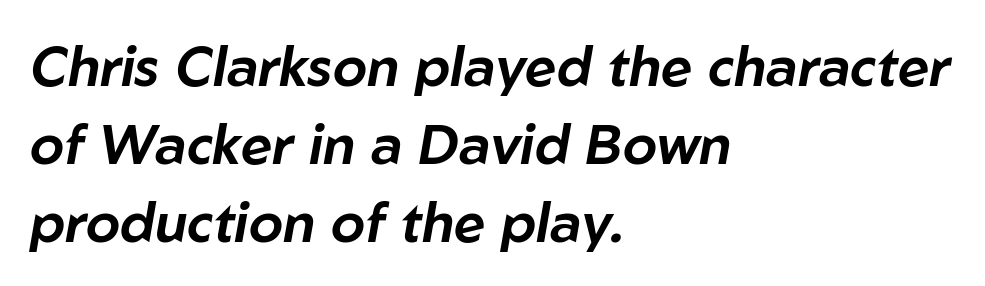
{"italic": "yes", "lean": "right", "slant_degrees": 10, "width": "normal", "stroke_contrast": "low", "x_height": "medium", "monospaced": "no", "underline": "no", "align": "left", "line_spacing": "normal", "line_spacing_ratio": 1.42, "letter_spacing": "normal", "letter_spacing_em": 0.0, "glyph_px": 55}
